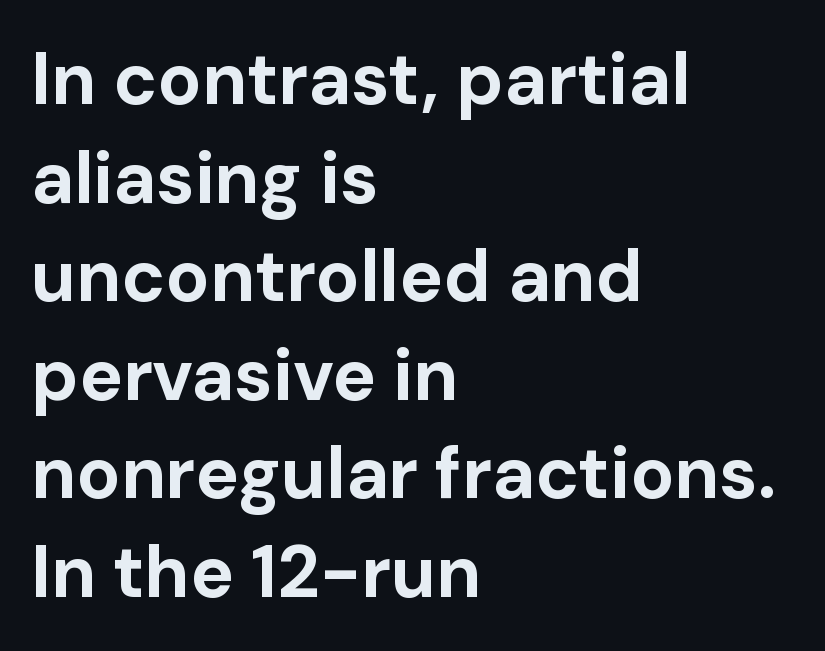
{"serif": "no", "italic": "no", "bold": "yes", "weight": "bold", "width": "normal", "stroke_contrast": "low", "x_height": "medium", "monospaced": "no", "underline": "no", "align": "left", "line_spacing": "normal", "line_spacing_ratio": 1.35, "letter_spacing": "normal", "letter_spacing_em": 0.0, "glyph_px": 73}
